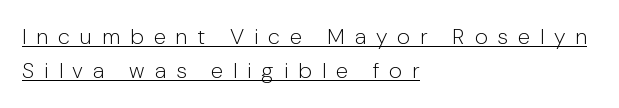
{"italic": "no", "bold": "no", "underline": "yes", "align": "left", "line_spacing": "normal", "line_spacing_ratio": 1.55, "letter_spacing": "wide", "letter_spacing_em": 0.45, "glyph_px": 22}
